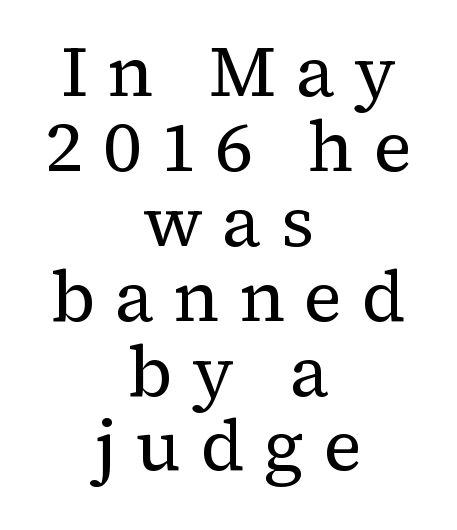
{"serif": "yes", "italic": "no", "bold": "no", "weight": "regular", "width": "normal", "stroke_contrast": "medium", "x_height": "medium", "monospaced": "no", "underline": "no", "align": "center", "line_spacing": "tight", "line_spacing_ratio": 1.04, "letter_spacing": "wide", "letter_spacing_em": 0.27, "glyph_px": 72}
